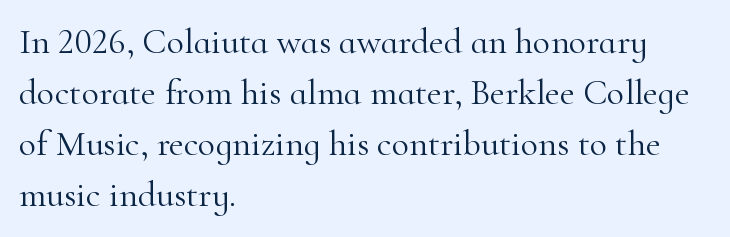
{"serif": "yes", "italic": "no", "bold": "no", "weight": "light", "width": "normal", "stroke_contrast": "high", "x_height": "small", "monospaced": "no", "underline": "no", "align": "left", "line_spacing": "normal", "line_spacing_ratio": 1.42, "letter_spacing": "normal", "letter_spacing_em": 0.0, "glyph_px": 36}
